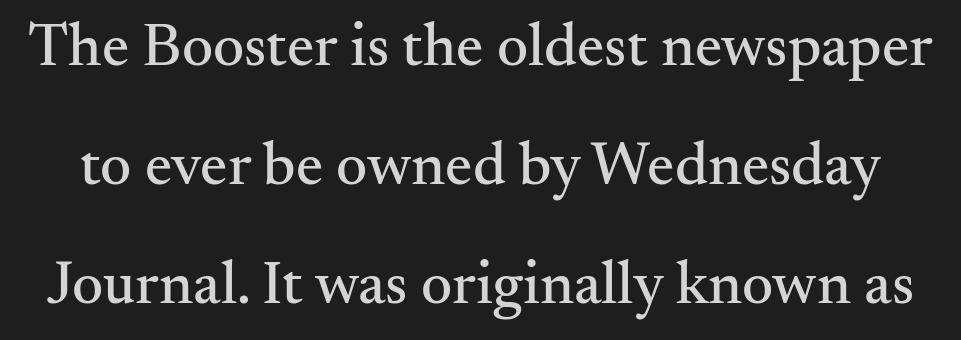
The image shows 61 px serif type, upright; set loose line spacing (1.95x), normal letter spacing, not underlined; medium stroke contrast and a small x-height.
